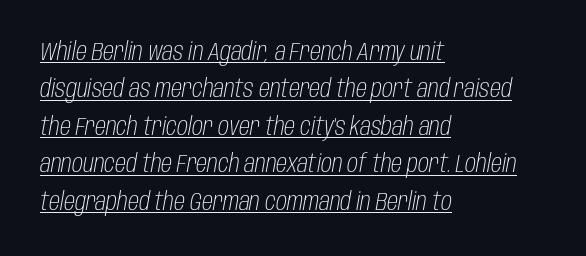
Q: Is the text bold? A: No.
Q: Is the text italic (slanted)? A: Yes, it leans right by about 10 degrees.
Q: Is the text underlined? A: Yes.
Q: How is the paragraph aligned? A: Left-aligned.
Q: Is the spacing between letters normal or unusually wide? A: Normal.
Q: Is the spacing between lines tight, normal or loose? A: Normal.
